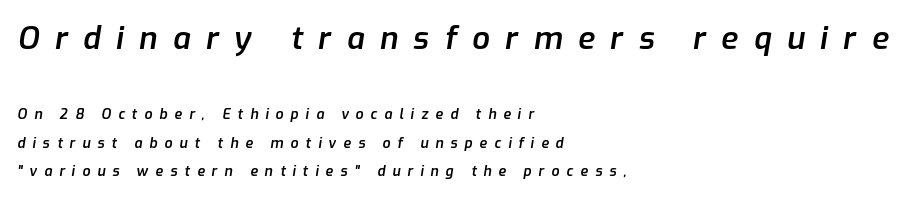
Firm but not heavy-handed strokes: this text is semibold. A student would call this left alignment; a typographer would say flush left, rag right. Do the characters align in a grid? No, the font is proportional. This rendering features lettering with no underline. These two chunks differ in scale, with the top chunk taking the larger measure.
